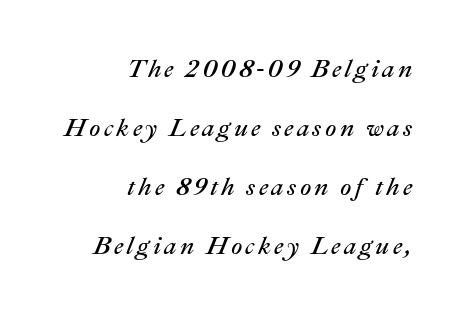
The image shows 25 px text type, italic (leaning right); set right-aligned, loose line spacing (2.36x), not underlined.
